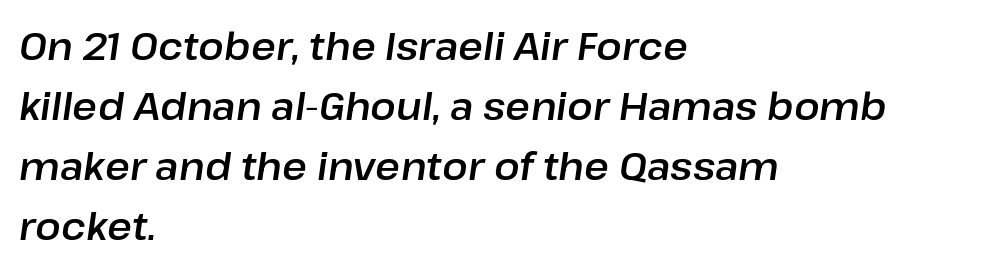
The image shows 38 px text type, italic (leaning right); set left-aligned, normal line spacing (1.58x), normal letter spacing, not underlined; low stroke contrast and a medium x-height.
